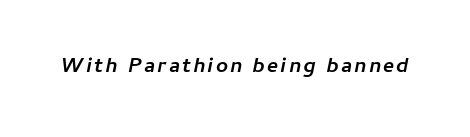
Q: Is the text bold? A: Yes.
Q: Is the text italic (slanted)? A: Yes, it leans right by about 11 degrees.
Q: Is the text underlined? A: No.
